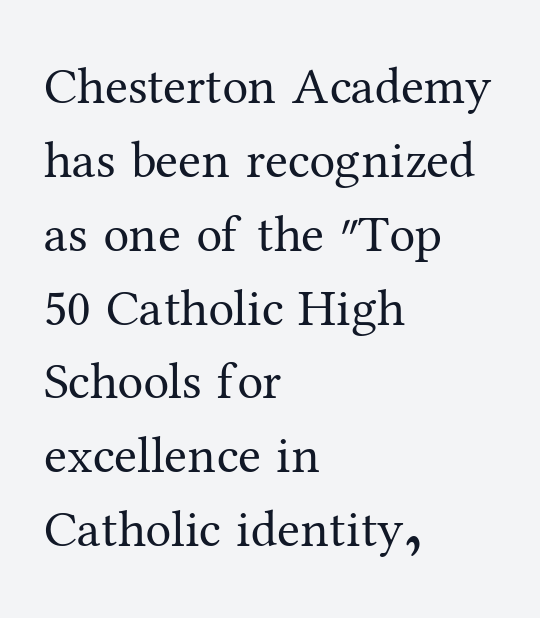
The type is set solid horizontally, with unmodified tracking. Alignment: flush left. Think of a printed novel: that variable character pitch is what you see here. In terms of posture, this sample is upright. The lines sit at an ordinary, default distance from one another. Ink coverage per letter is moderate at most.
